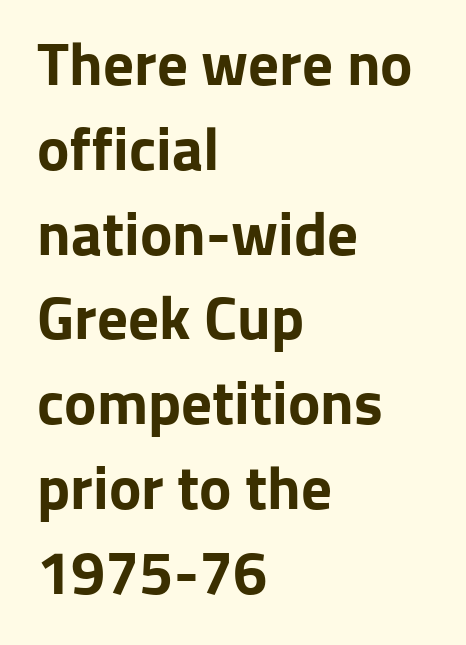
You could call the tracking neutral — neither tight nor loose. The letters advance in unequal steps, a hallmark of proportional type. Is there much room between lines? A standard amount, neither cramped nor airy. How heavy is the stroke? Heavy — this is a bold.
